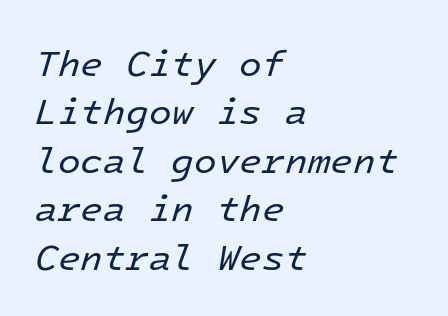
{"italic": "yes", "lean": "right", "slant_degrees": 16, "bold": "no", "weight": "regular", "width": "normal", "stroke_contrast": "low", "x_height": "medium", "monospaced": "yes", "underline": "no", "align": "left", "line_spacing": "normal", "line_spacing_ratio": 1.31, "letter_spacing": "normal", "letter_spacing_em": 0.0, "glyph_px": 37}
